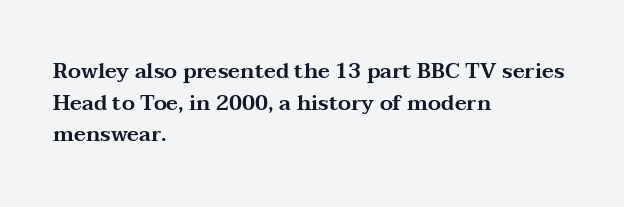
Q: Is the text italic (slanted)? A: No, it is upright.
Q: Is the text underlined? A: No.
Q: How is the paragraph aligned? A: Left-aligned.
Q: Is the spacing between letters normal or unusually wide? A: Normal.
Q: Is the spacing between lines tight, normal or loose? A: Normal.
